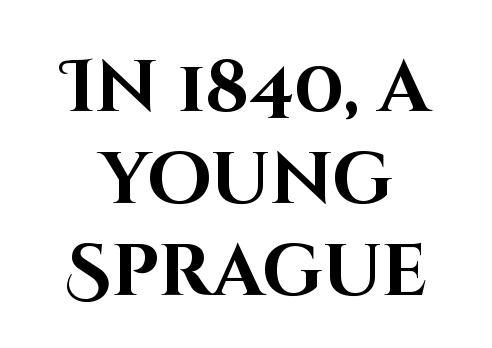
{"serif": "no", "italic": "no", "bold": "yes", "weight": "bold", "width": "normal", "stroke_contrast": "high", "x_height": "large", "monospaced": "no", "underline": "no", "line_spacing": "normal", "line_spacing_ratio": 1.26, "letter_spacing": "normal", "letter_spacing_em": 0.0, "glyph_px": 73}
